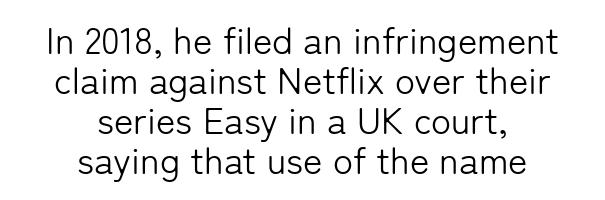
Q: Is the text bold? A: No.
Q: Is the text italic (slanted)? A: No, it is upright.
Q: Is the typeface a serif or a sans-serif typeface? A: Sans-serif.
Q: Is the text underlined? A: No.
Q: How is the paragraph aligned? A: Centered.
Q: Is the spacing between letters normal or unusually wide? A: Normal.
Q: Is the spacing between lines tight, normal or loose? A: Tight.
Q: Width (condensed, normal, or wide)? A: Normal.
Q: Stroke contrast? A: Low.
Q: x-height? A: Medium.
Q: Monospaced? A: No.
